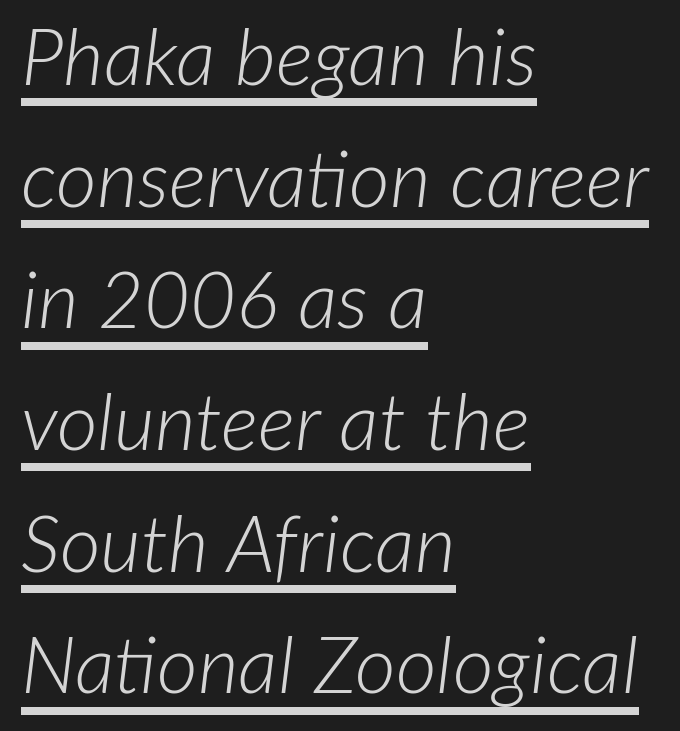
Q: Is the text bold? A: No.
Q: Is the text italic (slanted)? A: Yes, it leans right by about 7 degrees.
Q: Is the text underlined? A: Yes.
Q: How is the paragraph aligned? A: Left-aligned.
Q: Is the spacing between letters normal or unusually wide? A: Normal.
Q: Is the spacing between lines tight, normal or loose? A: Normal.
Q: Width (condensed, normal, or wide)? A: Normal.
Q: Stroke contrast? A: Low.
Q: x-height? A: Medium.
Q: Monospaced? A: No.
